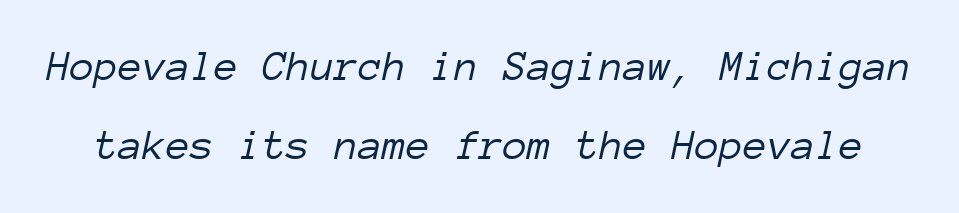
Q: Is the text bold? A: No.
Q: Is the text italic (slanted)? A: Yes, it leans right by about 12 degrees.
Q: Is the text underlined? A: No.
Q: Is the spacing between letters normal or unusually wide? A: Normal.
Q: Width (condensed, normal, or wide)? A: Normal.
Q: Stroke contrast? A: Low.
Q: x-height? A: Medium.
Q: Monospaced? A: Yes.
